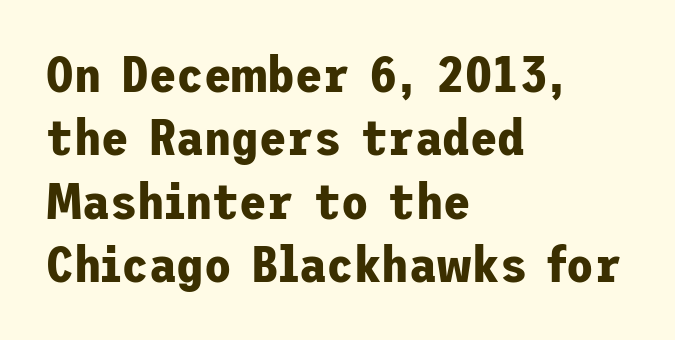
Q: Is the text bold? A: Yes.
Q: Is the text italic (slanted)? A: No, it is upright.
Q: Is the typeface a serif or a sans-serif typeface? A: Sans-serif.
Q: Is the text underlined? A: No.
Q: How is the paragraph aligned? A: Left-aligned.
Q: Is the spacing between letters normal or unusually wide? A: Normal.
Q: Is the spacing between lines tight, normal or loose? A: Normal.
Q: Width (condensed, normal, or wide)? A: Normal.
Q: Stroke contrast? A: Low.
Q: x-height? A: Medium.
